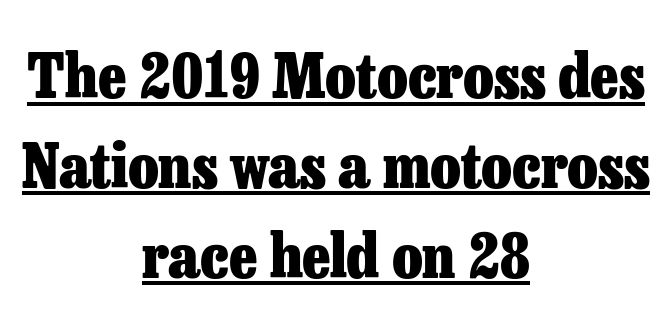
{"serif": "yes", "italic": "no", "bold": "yes", "weight": "heavy", "width": "normal", "stroke_contrast": "low", "x_height": "medium", "monospaced": "no", "underline": "yes", "align": "center", "line_spacing": "normal", "line_spacing_ratio": 1.45, "letter_spacing": "normal", "letter_spacing_em": 0.0, "glyph_px": 62}
